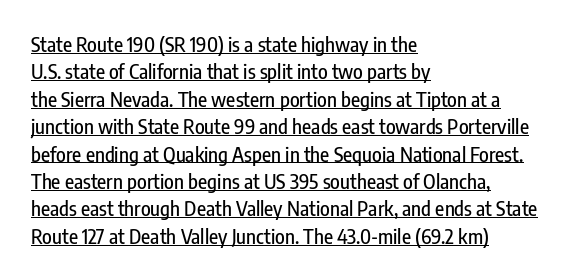
Q: Is the text italic (slanted)? A: No, it is upright.
Q: Is the text underlined? A: Yes.
Q: How is the paragraph aligned? A: Left-aligned.
Q: Is the spacing between letters normal or unusually wide? A: Normal.
Q: Is the spacing between lines tight, normal or loose? A: Normal.
